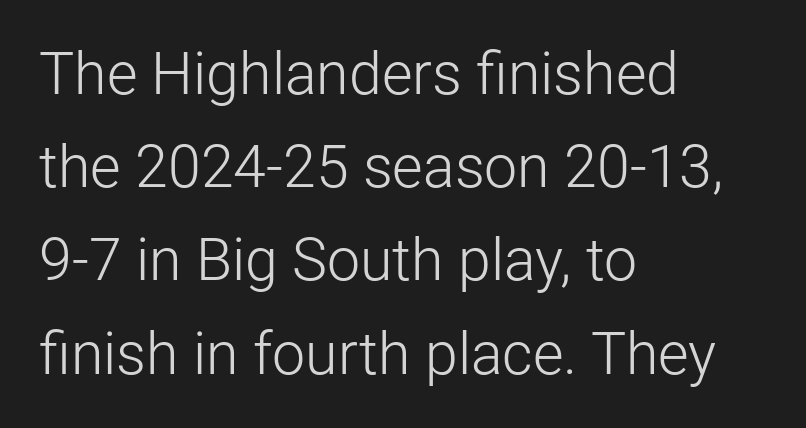
{"serif": "no", "italic": "no", "bold": "no", "weight": "light", "width": "normal", "stroke_contrast": "low", "x_height": "medium", "monospaced": "no", "underline": "no", "align": "left", "line_spacing": "normal", "line_spacing_ratio": 1.58, "letter_spacing": "normal", "letter_spacing_em": 0.0, "glyph_px": 59}
